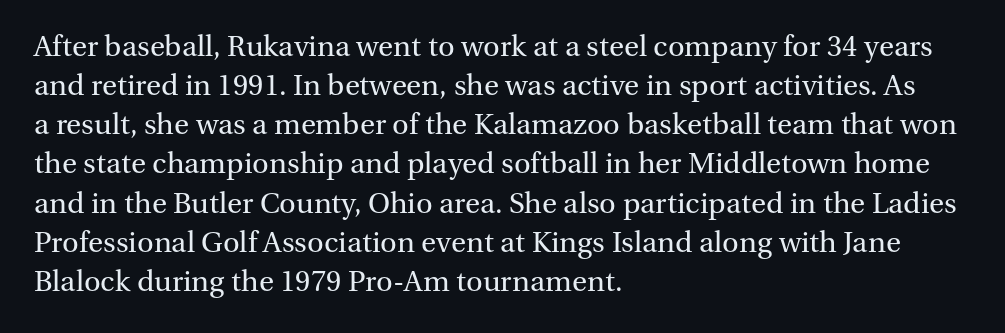
The image shows 29 px regular-weight serif type, upright; set left-aligned, normal line spacing (1.35x), normal letter spacing, not underlined; medium stroke contrast and a medium x-height.
